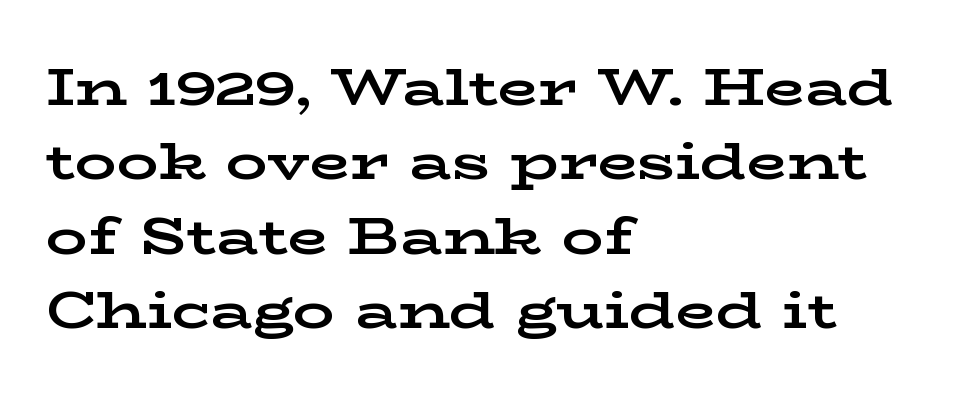
The image shows 52 px bold, wide serif type, upright; set left-aligned, normal line spacing (1.43x), normal letter spacing, not underlined; low stroke contrast and a medium x-height.
